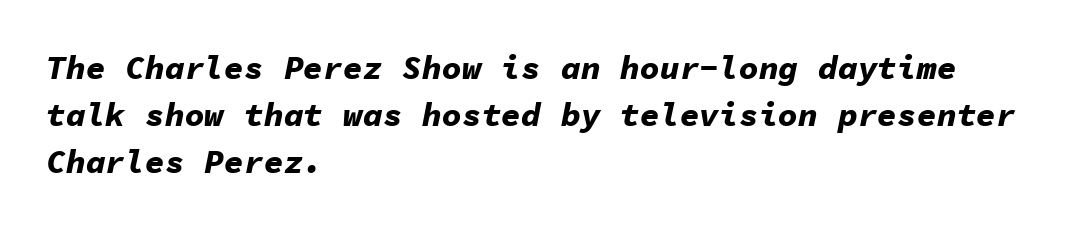
The image shows 33 px bold type, italic (leaning right), monospaced; set left-aligned, normal line spacing (1.43x), normal letter spacing, not underlined; low stroke contrast and a medium x-height.
